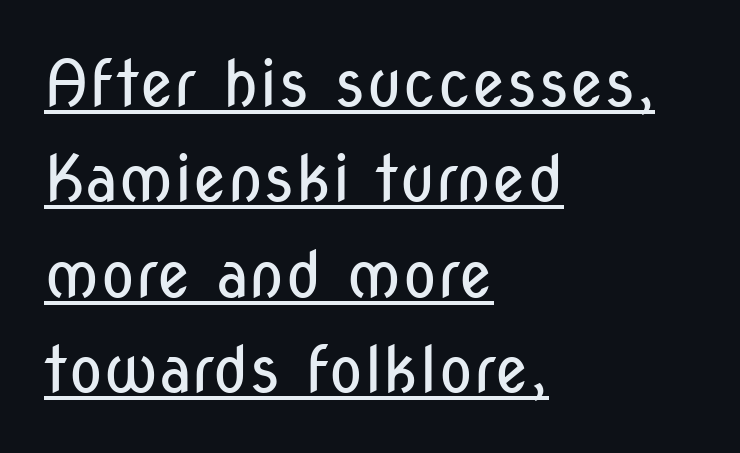
The image shows 64 px regular-weight, condensed sans-serif type, upright; set left-aligned, normal line spacing (1.49x), normal letter spacing, underlined; low stroke contrast and a medium x-height.
